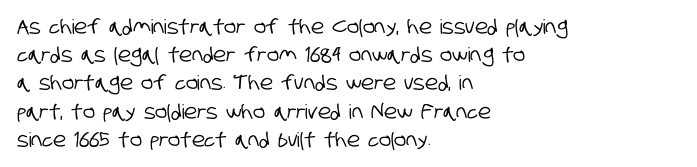
Unmarked baselines from the first word to the last. Words appear dense and cohesive because spacing is normal. Regarding leading, the lines here are spaced in the standard way. Each line starts at the same left margin while the right side varies.
